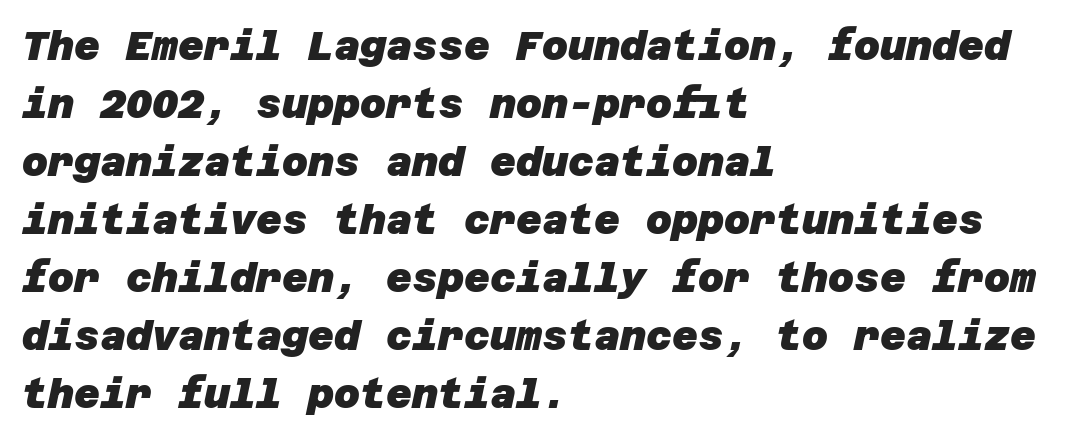
The image shows 40 px heavy sans-serif type; set left-aligned, normal line spacing (1.45x), normal letter spacing, not underlined; low stroke contrast and a large x-height.
